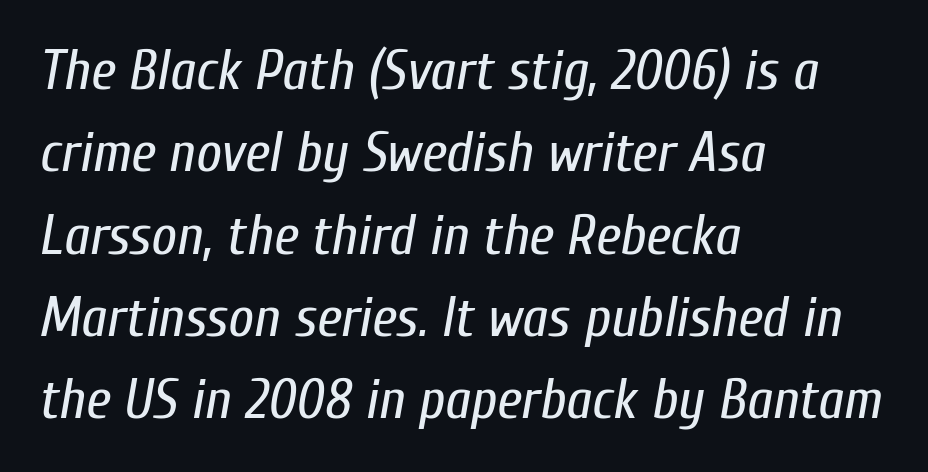
The image shows 56 px regular-weight, condensed type, italic (leaning right); set left-aligned, normal line spacing (1.47x), normal letter spacing, not underlined; low stroke contrast and a medium x-height.
